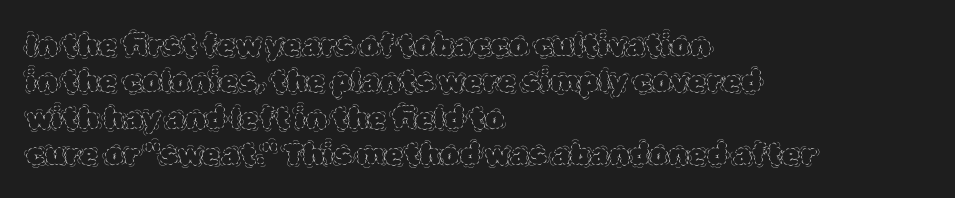
Left-aligned paragraph, ragged on the right. The font's upright variant was chosen for this text. The line texture is even and compact thanks to regular tracking. This sample has the flowing, uneven cadence of proportional lettering. No letter is thick-stroked: the sample isn't bold.
